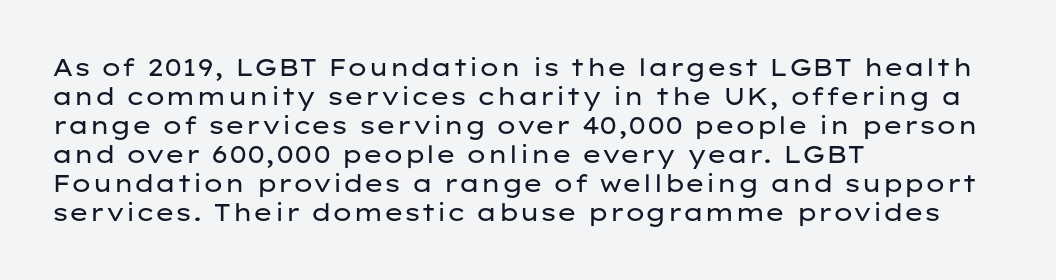
The image shows 24 px text type, upright; set left-aligned, line spacing 1.21x, normal letter spacing, not underlined.
